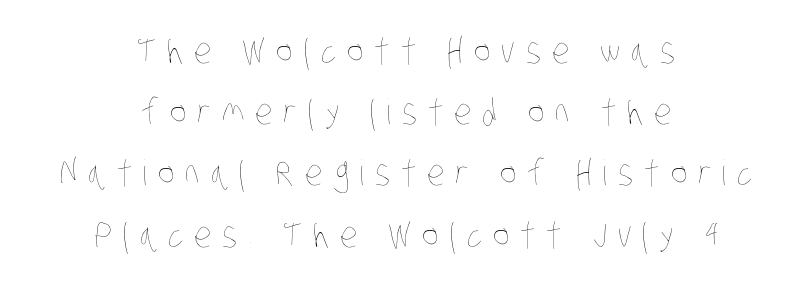
{"bold": "no", "weight": "thin", "width": "condensed", "stroke_contrast": "low", "x_height": "large", "monospaced": "no", "underline": "no", "align": "center", "line_spacing_ratio": 1.75, "letter_spacing": "wide", "letter_spacing_em": 0.31, "glyph_px": 35}
